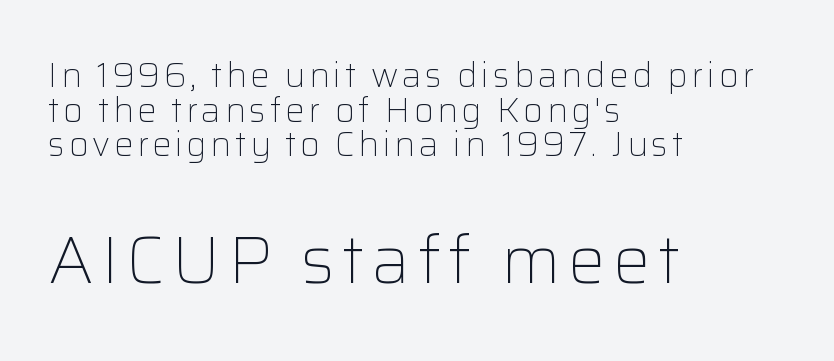
Q: Is the text bold? A: No.
Q: Is the text italic (slanted)? A: No, it is upright.
Q: Is the typeface a serif or a sans-serif typeface? A: Sans-serif.
Q: Is the text underlined? A: No.
Q: How is the paragraph aligned? A: Left-aligned.
Q: Is the spacing between lines tight, normal or loose? A: Tight.
Q: Which block of text is set in a larger size, the first (top) or the second (bottom)? A: The second (bottom) one.
Q: Width (condensed, normal, or wide)? A: Normal.
Q: Stroke contrast? A: Low.
Q: x-height? A: Medium.
Q: Monospaced? A: No.
